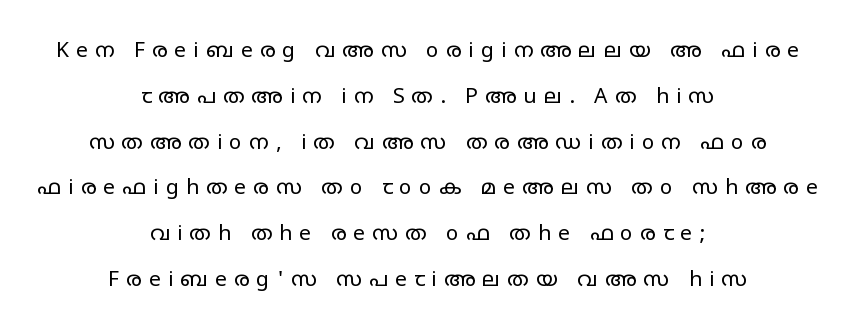
Nobody drew a line under any word here. If you drew a line through each stem, it would be perfectly vertical. The passage is arranged like a title page — every line centered. The lines are spread far apart with generous leading.
